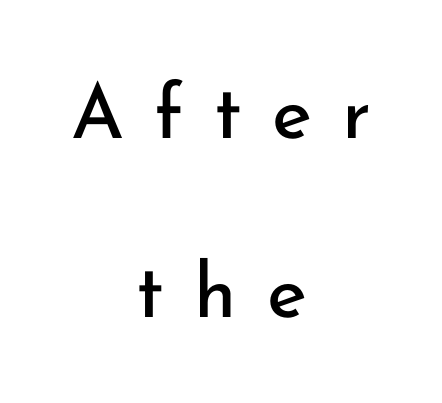
The image shows 76 px regular-weight sans-serif type, upright; set centered, loose line spacing (2.36x), unusually wide letter spacing (+0.4 em), not underlined; low stroke contrast and a small x-height.
